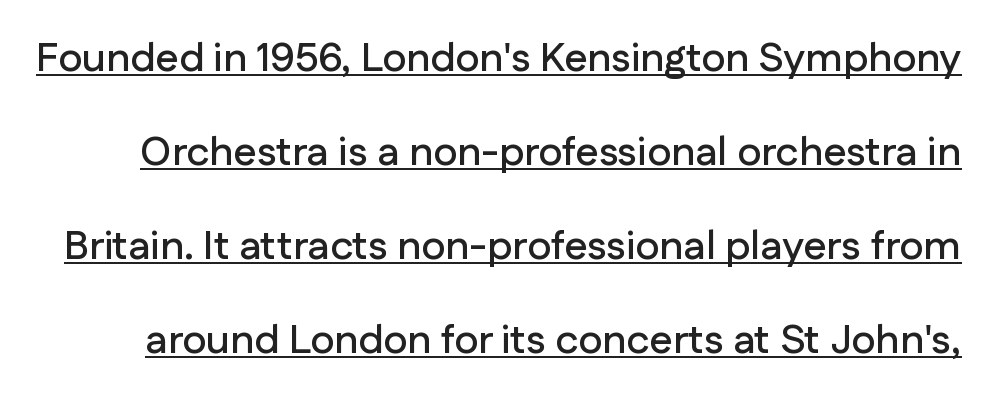
Q: Is the text italic (slanted)? A: No, it is upright.
Q: Is the typeface a serif or a sans-serif typeface? A: Sans-serif.
Q: Is the text underlined? A: Yes.
Q: Is the spacing between letters normal or unusually wide? A: Normal.
Q: Is the spacing between lines tight, normal or loose? A: Loose.
Q: Width (condensed, normal, or wide)? A: Normal.
Q: Stroke contrast? A: Low.
Q: x-height? A: Medium.
Q: Monospaced? A: No.
